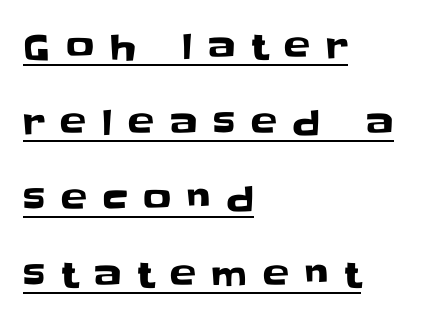
Q: Is the text italic (slanted)? A: No, it is upright.
Q: Is the typeface a serif or a sans-serif typeface? A: Sans-serif.
Q: Is the text underlined? A: Yes.
Q: How is the paragraph aligned? A: Left-aligned.
Q: Is the spacing between letters normal or unusually wide? A: Unusually wide.
Q: Is the spacing between lines tight, normal or loose? A: Loose.
Q: Width (condensed, normal, or wide)? A: Normal.
Q: Stroke contrast? A: Low.
Q: x-height? A: Large.
Q: Monospaced? A: No.
